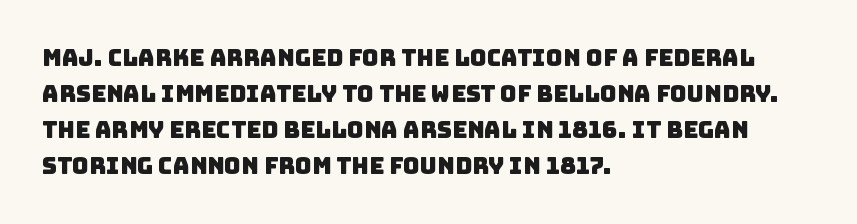
{"underline": "no", "align": "left", "line_spacing": "normal", "line_spacing_ratio": 1.57, "letter_spacing": "normal", "letter_spacing_em": 0.0, "glyph_px": 23}
